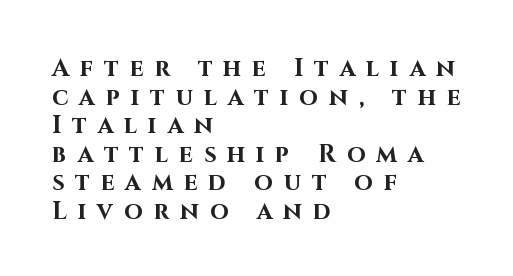
Each row of text sits above clean, open space. Typeset ragged right — the left edge is the straight one. Characters follow at a spacing far wider than the type designer built in. Summary of weight: heavy, a full bold. This sample uses an upright cut, with every glyph sitting square on the baseline.
